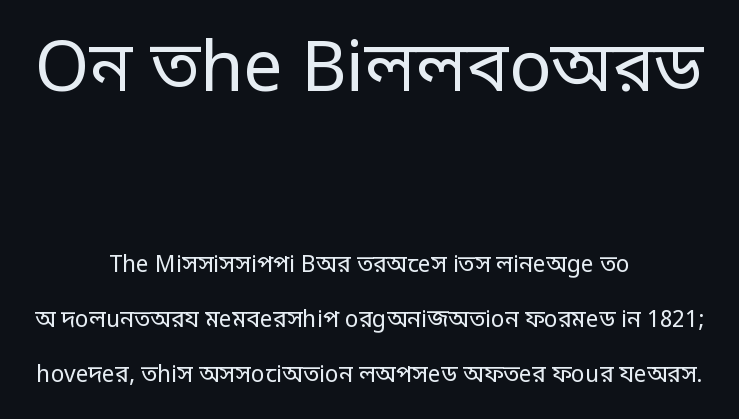
The image shows 70 px regular-weight, condensed sans-serif type, upright; set centered, loose line spacing (2.4x), normal letter spacing, not underlined; the first (top) block is 3.04x larger; low stroke contrast.
